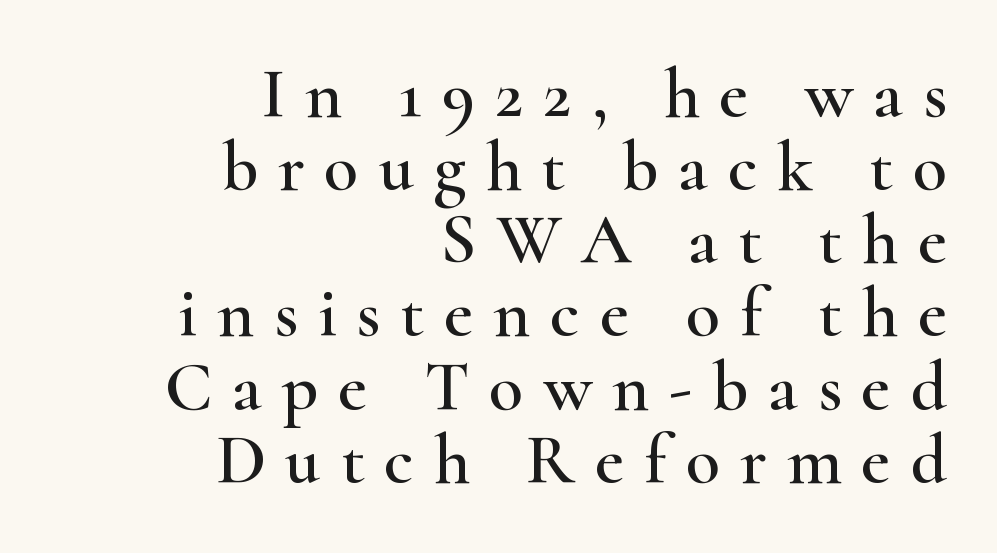
The image shows 71 px wide serif type, upright; set right-aligned, tight line spacing (1.03x), unusually wide letter spacing (+0.28 em), not underlined; high stroke contrast and a small x-height.
